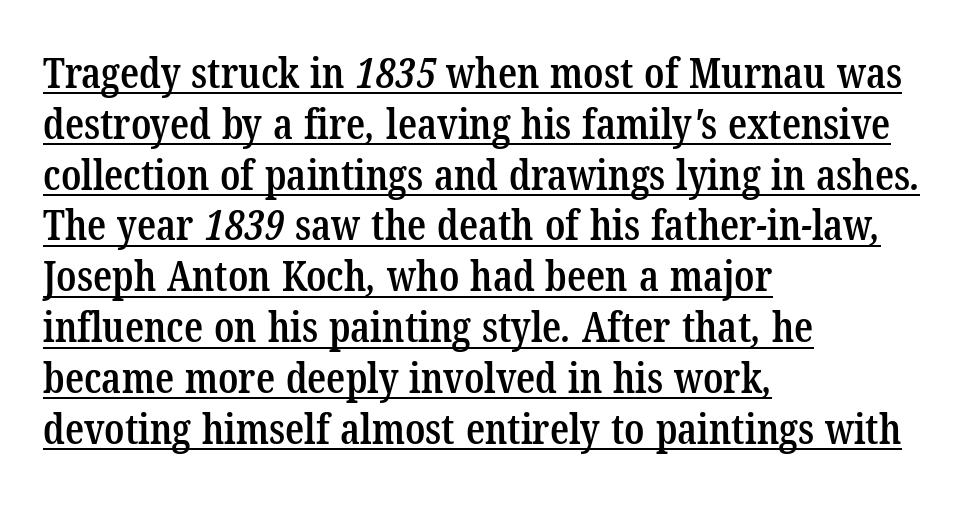
{"serif": "yes", "bold": "semi", "weight": "semibold", "width": "condensed", "stroke_contrast": "low", "x_height": "medium", "monospaced": "no", "underline": "yes", "align": "left", "line_spacing_ratio": 1.21, "letter_spacing": "normal", "letter_spacing_em": 0.0, "glyph_px": 42}
